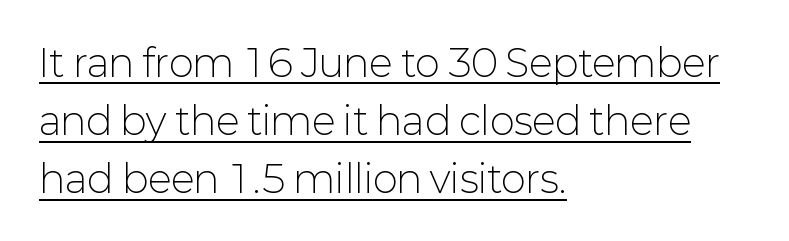
{"serif": "no", "italic": "no", "bold": "no", "weight": "light", "width": "normal", "stroke_contrast": "low", "x_height": "medium", "monospaced": "no", "underline": "yes", "align": "left", "line_spacing": "normal", "line_spacing_ratio": 1.53, "letter_spacing": "normal", "letter_spacing_em": 0.0, "glyph_px": 38}
